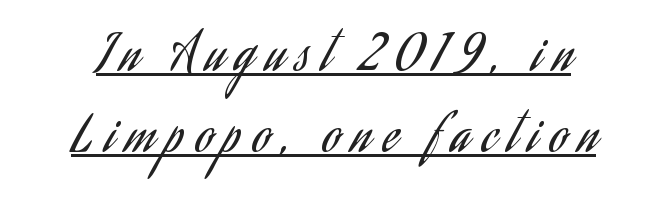
{"serif": "no", "bold": "no", "weight": "regular", "width": "condensed", "stroke_contrast": "low", "x_height": "small", "monospaced": "no", "underline": "yes", "align": "center", "line_spacing": "normal", "line_spacing_ratio": 1.63, "letter_spacing": "wide", "letter_spacing_em": 0.23, "glyph_px": 50}
